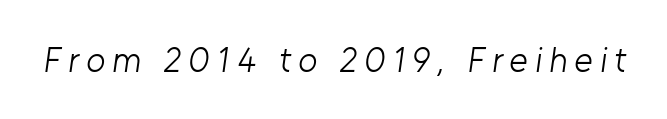
Q: Is the text bold? A: No.
Q: Is the typeface a serif or a sans-serif typeface? A: Sans-serif.
Q: Is the text underlined? A: No.
Q: Is the spacing between letters normal or unusually wide? A: Unusually wide.
Q: Width (condensed, normal, or wide)? A: Normal.
Q: Stroke contrast? A: Low.
Q: x-height? A: Medium.
Q: Monospaced? A: No.
